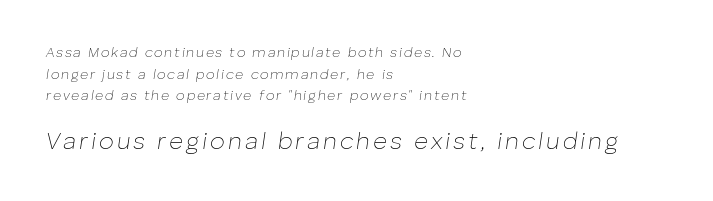
{"italic": "yes", "lean": "right", "slant_degrees": 8, "bold": "no", "underline": "no", "align": "left", "line_spacing": "normal", "line_spacing_ratio": 1.54, "larger_block": "second", "size_ratio": 1.71, "glyph_px": 24}
